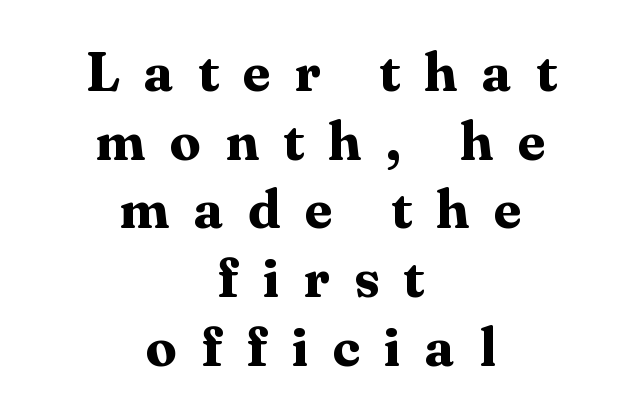
Is this a fixed-width face? No — the glyphs have proportional, varying widths. Serif or sans? Serif — the stroke terminals have little feet. The typesetting leans heavy: a genuine bold. Every row of glyphs is offset so its center matches the block's center.
